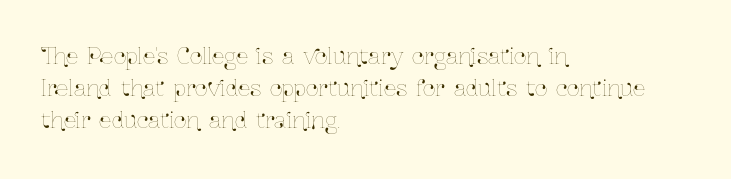
Q: Is the text italic (slanted)? A: No, it is upright.
Q: Is the text underlined? A: No.
Q: How is the paragraph aligned? A: Left-aligned.
Q: Is the spacing between letters normal or unusually wide? A: Normal.
Q: Is the spacing between lines tight, normal or loose? A: Normal.
